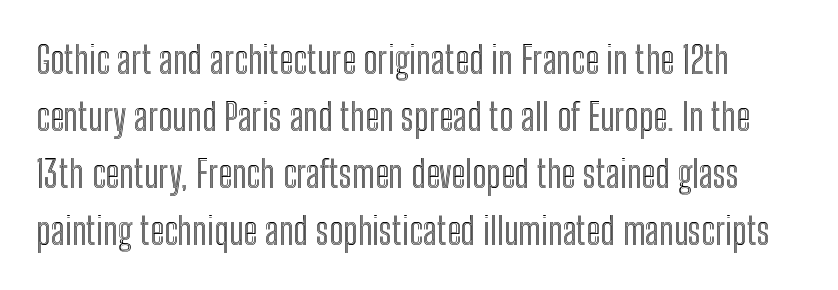
The image shows 38 px condensed type, upright; set normal line spacing (1.5x), normal letter spacing, not underlined; a medium x-height.
